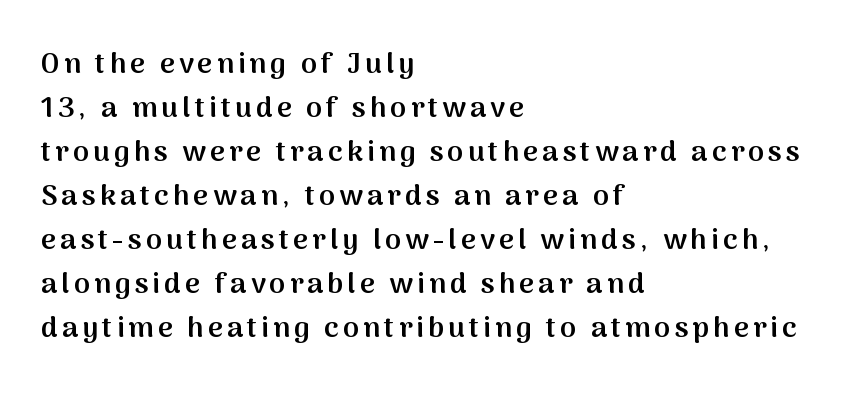
The image shows 29 px semibold sans-serif type, upright; set left-aligned, normal line spacing (1.52x), not underlined; medium stroke contrast and a medium x-height.
